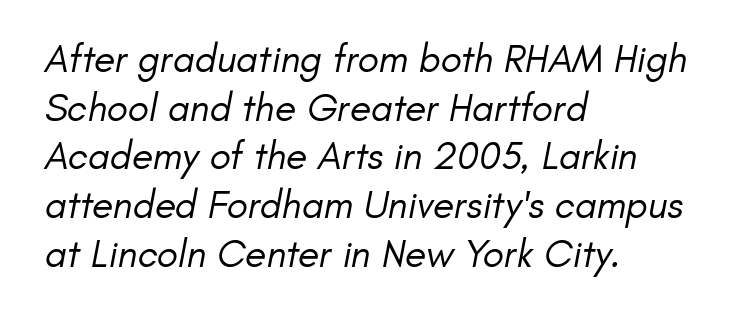
The image shows 39 px regular-weight sans-serif type; set left-aligned, normal line spacing (1.25x), normal letter spacing, not underlined; low stroke contrast and a small x-height.
